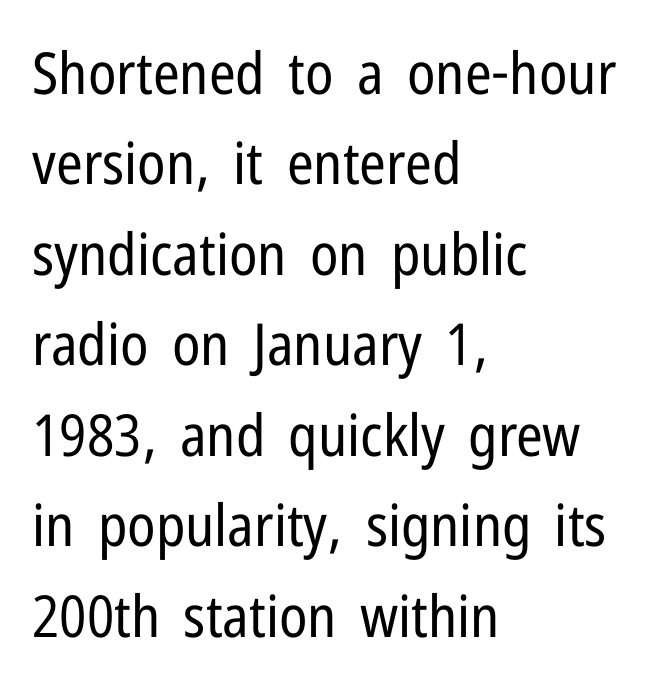
The image shows 58 px regular-weight, condensed sans-serif type, upright; set left-aligned, normal line spacing (1.56x), normal letter spacing, not underlined; low stroke contrast and a medium x-height.
